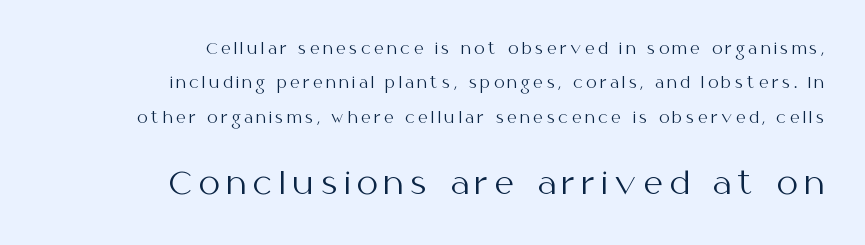
The image shows 30 px regular-weight sans-serif type, upright; set right-aligned, loose line spacing (2.3x), unusually wide letter spacing (+0.23 em), not underlined; the second (bottom) block is 2.0x larger; medium stroke contrast and a medium x-height.
